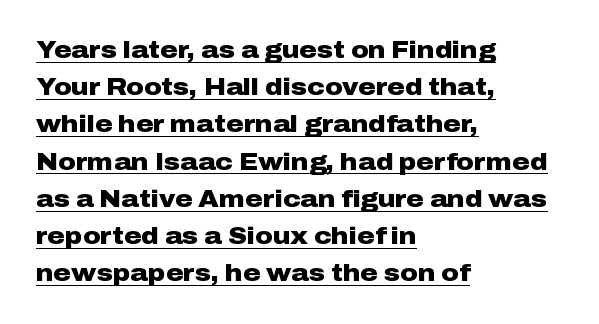
{"italic": "no", "bold": "yes", "underline": "yes", "align": "left", "line_spacing": "normal", "line_spacing_ratio": 1.55, "letter_spacing": "normal", "letter_spacing_em": 0.0, "glyph_px": 24}
